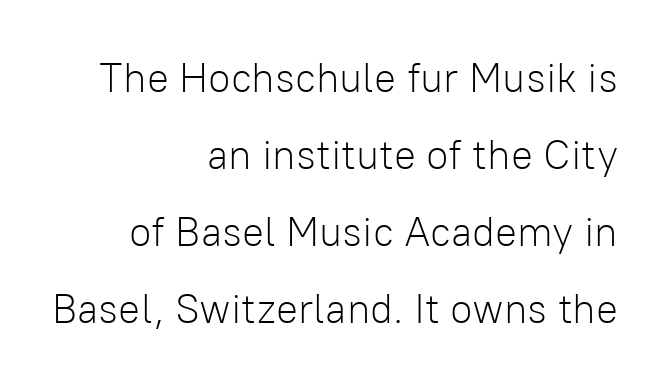
The image shows 41 px light sans-serif type, upright; set right-aligned, line spacing 1.88x, normal letter spacing, not underlined; low stroke contrast and a medium x-height.
